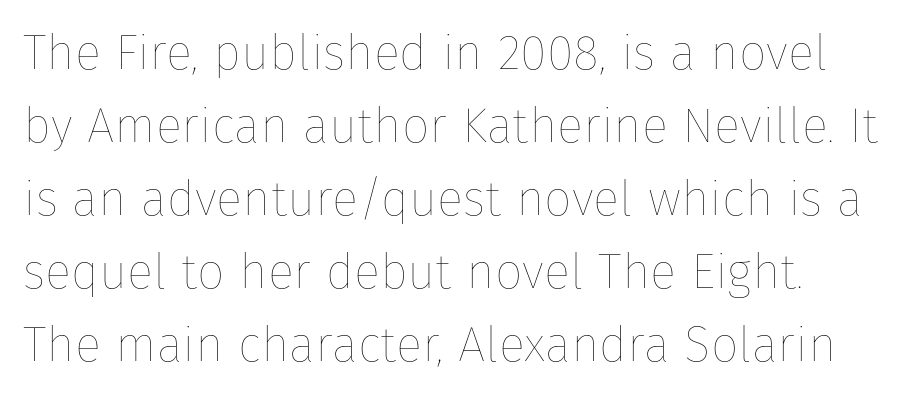
Q: Is the text bold? A: No.
Q: Is the text italic (slanted)? A: No, it is upright.
Q: Is the text underlined? A: No.
Q: Is the spacing between letters normal or unusually wide? A: Normal.
Q: Is the spacing between lines tight, normal or loose? A: Normal.
Q: Width (condensed, normal, or wide)? A: Normal.
Q: Stroke contrast? A: Low.
Q: x-height? A: Medium.
Q: Monospaced? A: No.
